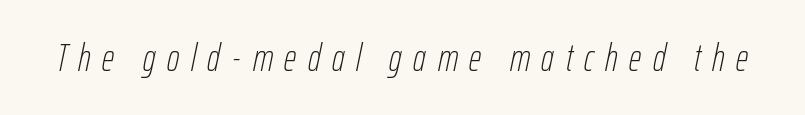
Letter spacing: wide. This reads as an unemphasized weight, regular at the heaviest. Varying glyph widths throughout — classic text-font behaviour. Anything drawn beneath the words? Only blank space. Observe the lean: these are italic letterforms.
